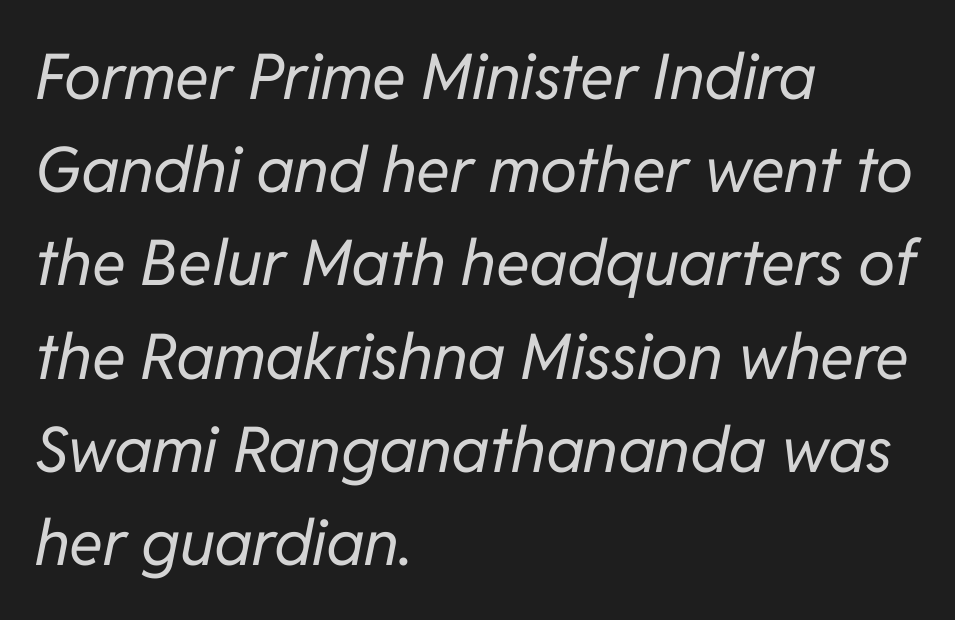
Q: Is the text bold? A: No.
Q: Is the text italic (slanted)? A: Yes, it leans right by about 11 degrees.
Q: Is the text underlined? A: No.
Q: How is the paragraph aligned? A: Left-aligned.
Q: Is the spacing between letters normal or unusually wide? A: Normal.
Q: Is the spacing between lines tight, normal or loose? A: Normal.
Q: Width (condensed, normal, or wide)? A: Normal.
Q: Stroke contrast? A: Low.
Q: x-height? A: Medium.
Q: Monospaced? A: No.
